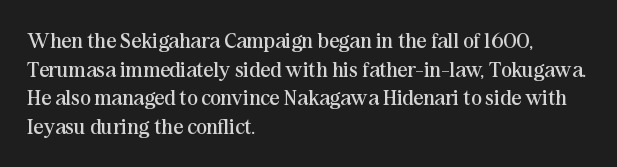
{"italic": "no", "bold": "no", "underline": "no", "align": "left", "line_spacing": "normal", "line_spacing_ratio": 1.3, "letter_spacing": "normal", "letter_spacing_em": 0.0, "glyph_px": 22}
